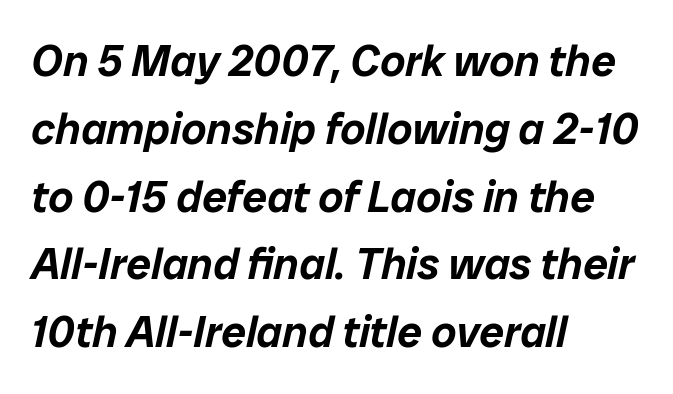
Designer's note — italics engaged. The leading is moderate, giving the passage an even texture. Type without underlining. The paragraph has a hard left edge and a soft right edge. Tracking here is standard; glyphs follow each other at the usual distance. Here the designer chose a conventional face with non-uniform glyph widths.
